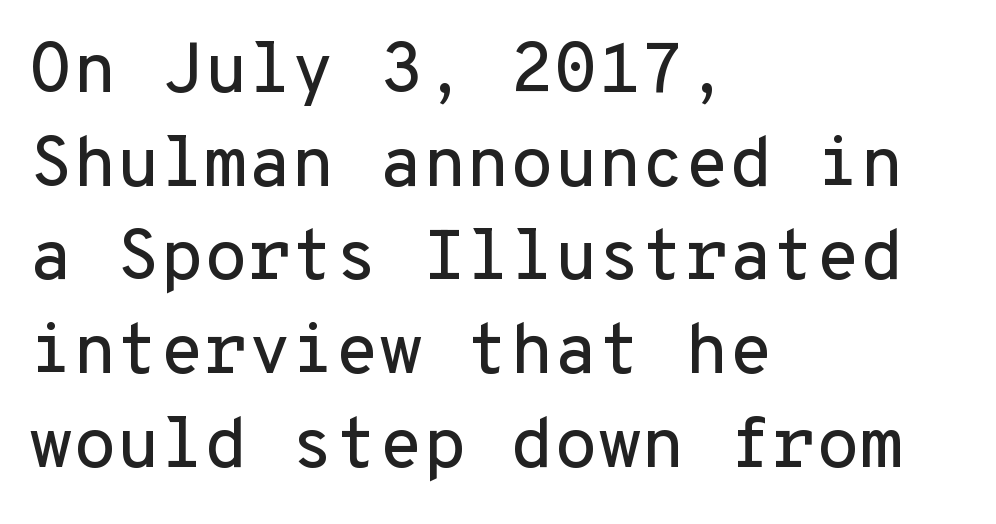
{"serif": "no", "italic": "no", "width": "normal", "stroke_contrast": "low", "x_height": "medium", "monospaced": "yes", "underline": "no", "align": "left", "line_spacing": "normal", "line_spacing_ratio": 1.32, "letter_spacing": "normal", "letter_spacing_em": 0.0, "glyph_px": 71}
